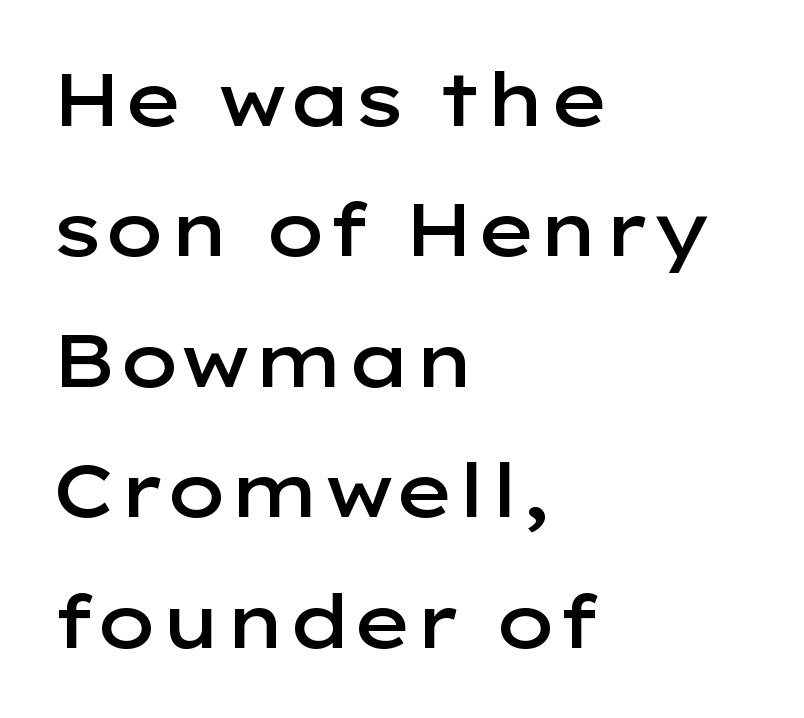
Q: Is the text bold? A: Semi-bold.
Q: Is the text italic (slanted)? A: No, it is upright.
Q: Is the typeface a serif or a sans-serif typeface? A: Sans-serif.
Q: Is the text underlined? A: No.
Q: How is the paragraph aligned? A: Left-aligned.
Q: Is the spacing between letters normal or unusually wide? A: Normal.
Q: Width (condensed, normal, or wide)? A: Wide.
Q: Stroke contrast? A: Low.
Q: x-height? A: Medium.
Q: Monospaced? A: No.
